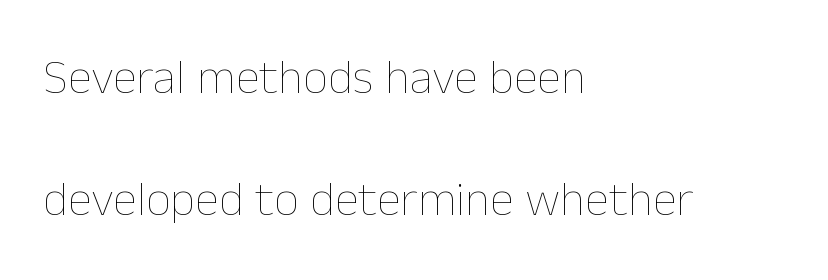
The image shows 49 px thin type, upright; set left-aligned, loose line spacing (2.5x), normal letter spacing, not underlined; low stroke contrast and a medium x-height.
